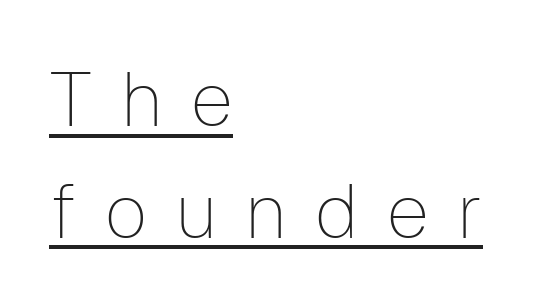
The letters are spread apart with noticeably loose tracking. The specimen reads as upright at a glance. The rendering uses a moderate line-height, typical for paragraphs. Teacher's note: observe the even left margin — that is flush-left alignment.
